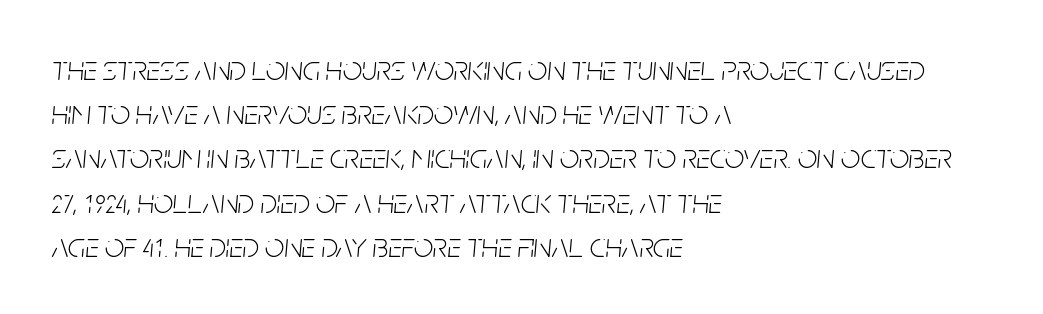
The image shows 34 px light, condensed type, italic (leaning right); set left-aligned, normal line spacing (1.3x), normal letter spacing, not underlined; low stroke contrast and a large x-height.
